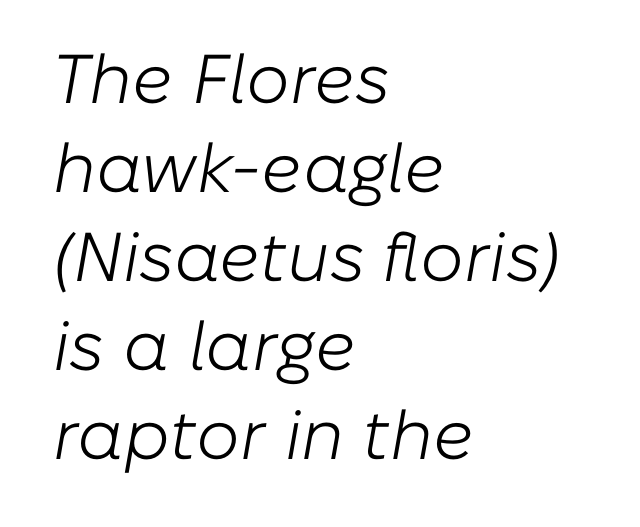
Q: Is the text bold? A: No.
Q: Is the text italic (slanted)? A: Yes, it leans right by about 10 degrees.
Q: Is the text underlined? A: No.
Q: How is the paragraph aligned? A: Left-aligned.
Q: Is the spacing between letters normal or unusually wide? A: Normal.
Q: Is the spacing between lines tight, normal or loose? A: Normal.
Q: Width (condensed, normal, or wide)? A: Normal.
Q: Stroke contrast? A: Low.
Q: x-height? A: Medium.
Q: Monospaced? A: No.
